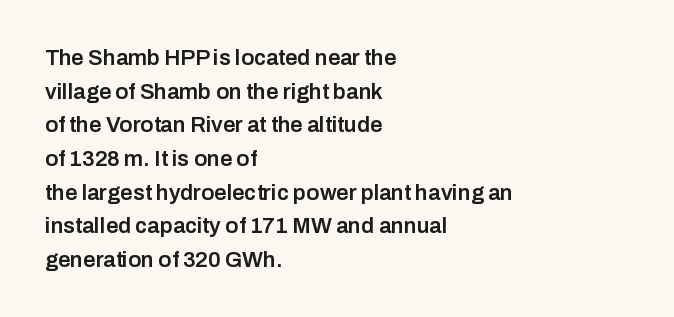
The image shows 22 px text type, upright; set left-aligned, normal line spacing (1.53x), normal letter spacing, not underlined.
